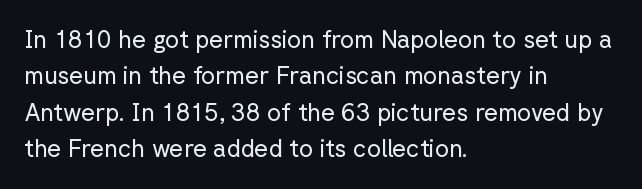
Q: Is the text bold? A: No.
Q: Is the text italic (slanted)? A: No, it is upright.
Q: Is the text underlined? A: No.
Q: How is the paragraph aligned? A: Left-aligned.
Q: Is the spacing between letters normal or unusually wide? A: Normal.
Q: Is the spacing between lines tight, normal or loose? A: Normal.
